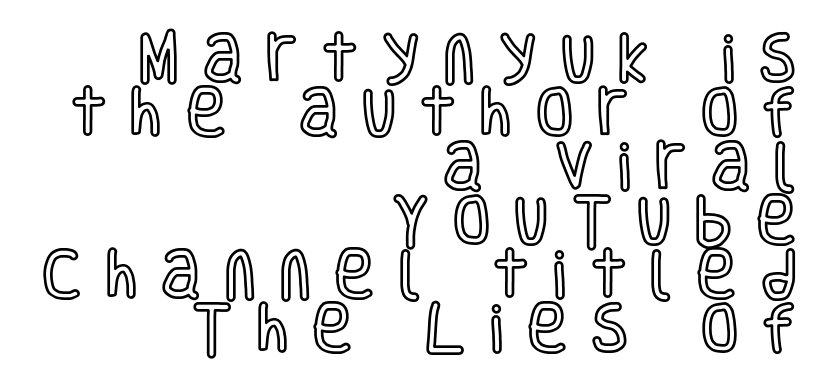
The image shows 54 px condensed type, upright; set right-aligned, tight line spacing (1.0x), unusually wide letter spacing (+0.45 em), not underlined; a large x-height.
